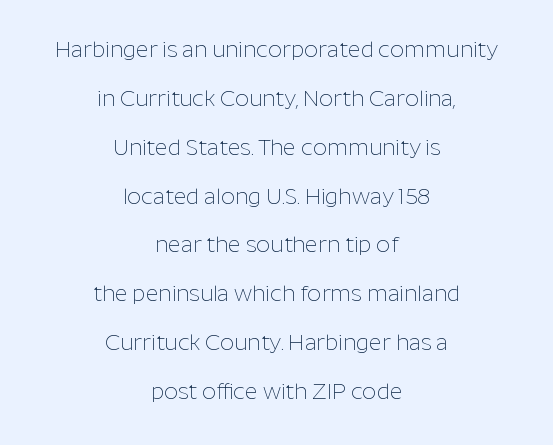
Line spacing here is loose. On a weight scale, this lands at 450 or below. The baseline area is clear. Nope, not italic — everything's standing straight. The tracking reads as untouched default to a designer's eye. Where is the straight margin? There isn't one; the lines are centered.
